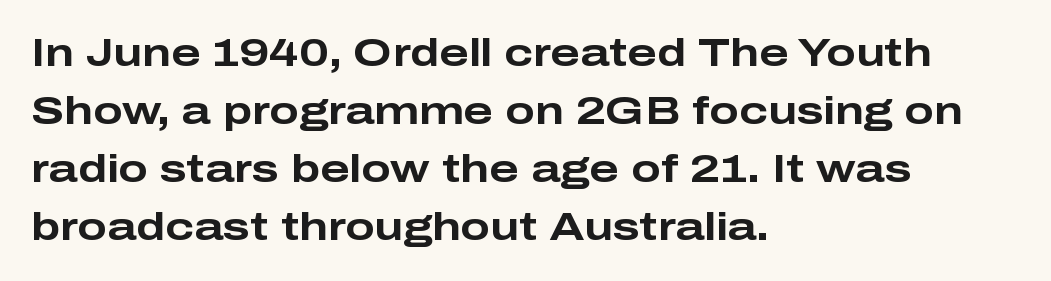
{"serif": "no", "italic": "no", "bold": "yes", "weight": "bold", "width": "wide", "stroke_contrast": "low", "x_height": "medium", "monospaced": "no", "underline": "no", "align": "left", "line_spacing": "normal", "line_spacing_ratio": 1.49, "letter_spacing": "normal", "letter_spacing_em": 0.0, "glyph_px": 39}
